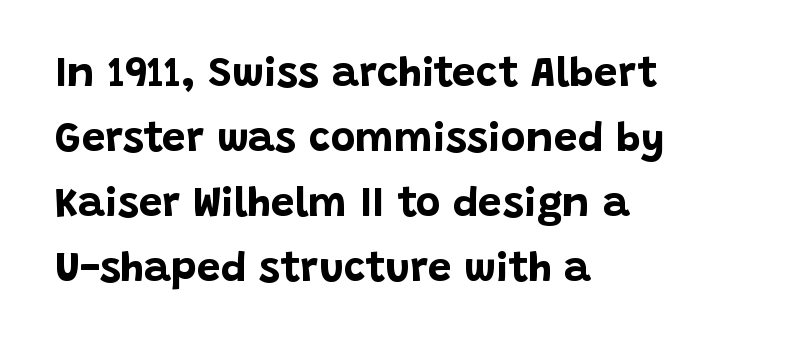
The image shows 42 px bold sans-serif type, upright; set left-aligned, normal line spacing (1.55x), normal letter spacing, not underlined; low stroke contrast and a large x-height.
